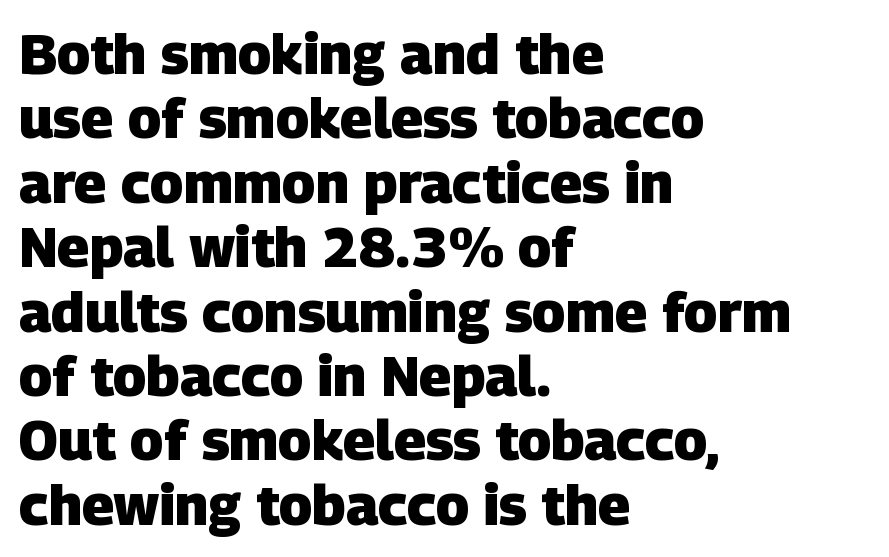
The image shows 56 px heavy sans-serif type; set left-aligned, tight line spacing (1.15x), normal letter spacing, not underlined; low stroke contrast and a large x-height.
